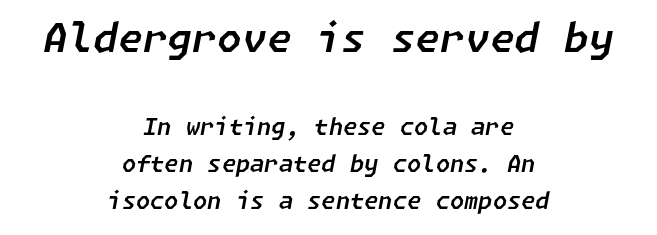
The image shows 40 px text type, italic (leaning right); set centered, normal line spacing (1.62x), normal letter spacing, not underlined; the first (top) block is 1.74x larger; low stroke contrast and a medium x-height.
